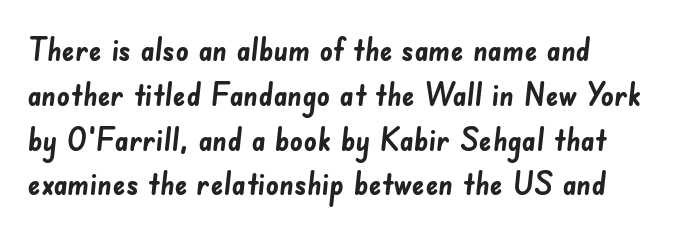
Serif or sans? Sans — the stroke terminals are bare. Notice how descenders clear the ascenders below comfortably — that's standard leading. The letterforms sit shoulder to shoulder at normal distance. Unmarked baselines from the first word to the last. These lines are rendered in a variable-pitch font.
